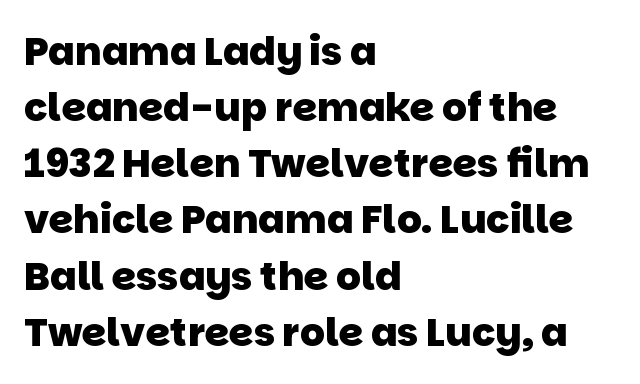
The image shows 39 px heavy sans-serif type; set left-aligned, normal line spacing (1.44x), normal letter spacing, not underlined; low stroke contrast and a large x-height.
